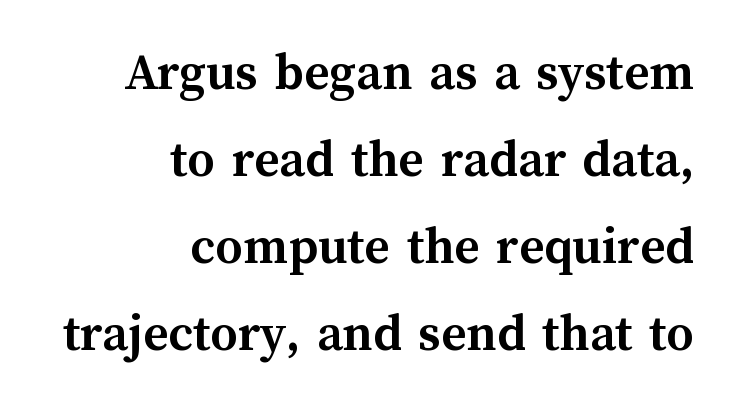
The font is running at its bold setting. Varying glyph widths throughout — classic text-font behaviour. Evenly set lines give the paragraph a standard silhouette. Compared with typical body copy, the letter spacing here is the same. Typeset ragged left — the right edge is the straight one.
